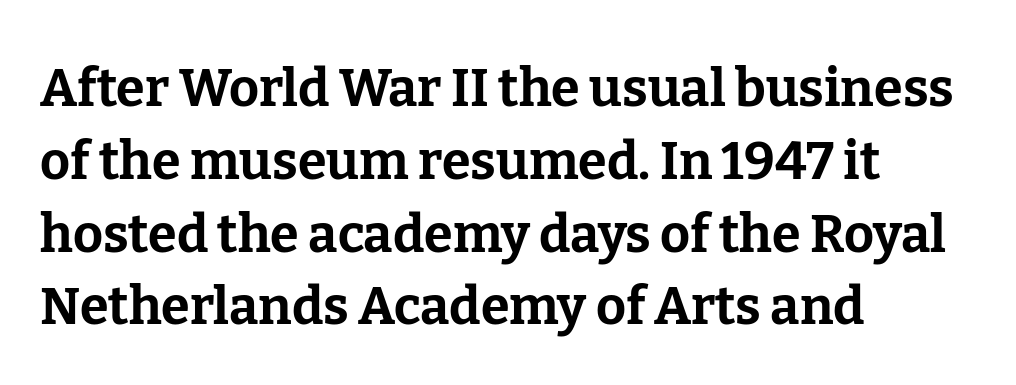
{"serif": "yes", "italic": "no", "bold": "yes", "weight": "bold", "width": "normal", "stroke_contrast": "low", "x_height": "medium", "monospaced": "no", "underline": "no", "align": "left", "line_spacing": "normal", "line_spacing_ratio": 1.4, "letter_spacing": "normal", "letter_spacing_em": 0.0, "glyph_px": 52}
